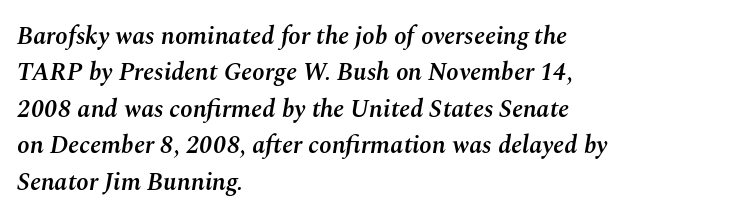
The letters sit at their default tracking, neither squeezed nor spread. Visually the block forms a straight wall on the left and a jagged coastline on the right. Successive baselines arrive at the customary interval. Just letters on the line, the space beneath them empty. Stems and bowls a touch heavier than normal — semibold.
